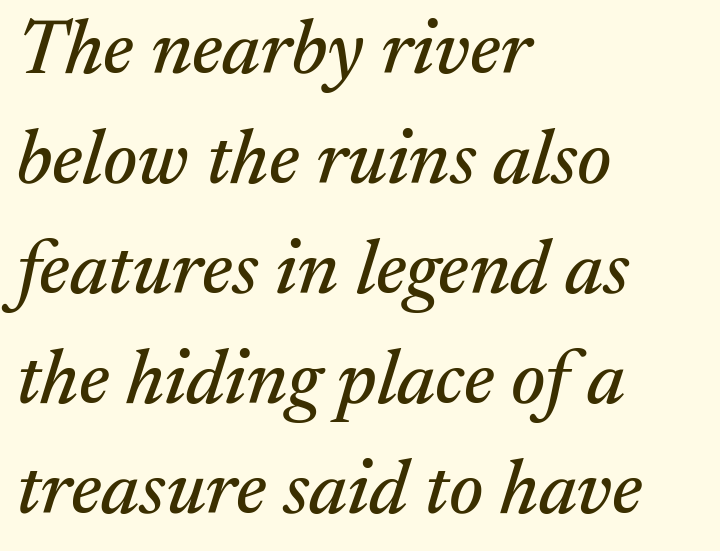
Any mark beneath the type? The region is blank. This rendering leaves character spacing at its baseline value. Yep, those are serifs on the letters. This sample has the flowing, uneven cadence of proportional lettering.
